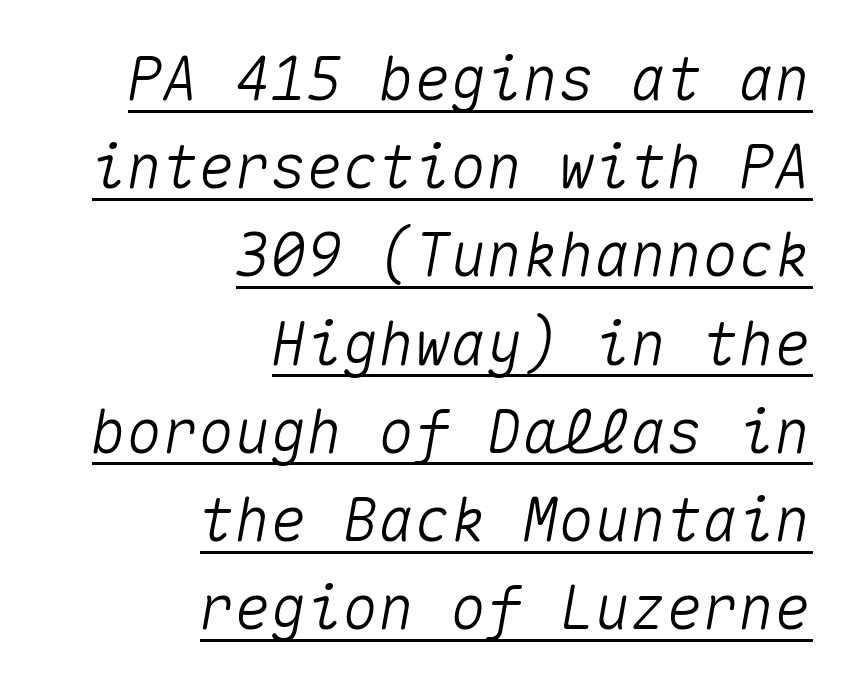
{"italic": "yes", "lean": "right", "slant_degrees": 10, "width": "normal", "stroke_contrast": "medium", "x_height": "medium", "monospaced": "yes", "underline": "yes", "align": "right", "line_spacing": "normal", "line_spacing_ratio": 1.47, "letter_spacing": "normal", "letter_spacing_em": 0.0, "glyph_px": 60}
